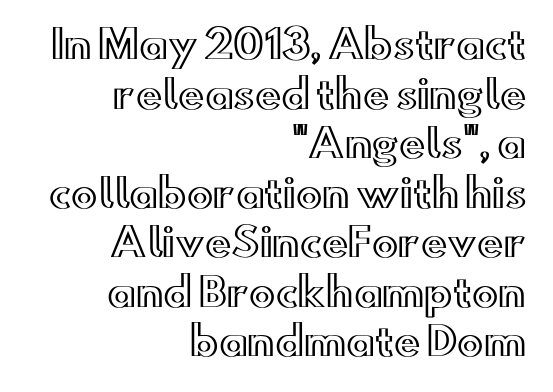
{"italic": "no", "width": "wide", "x_height": "small", "monospaced": "no", "underline": "no", "align": "right", "line_spacing": "normal", "line_spacing_ratio": 1.27, "letter_spacing": "normal", "letter_spacing_em": 0.0, "glyph_px": 39}
